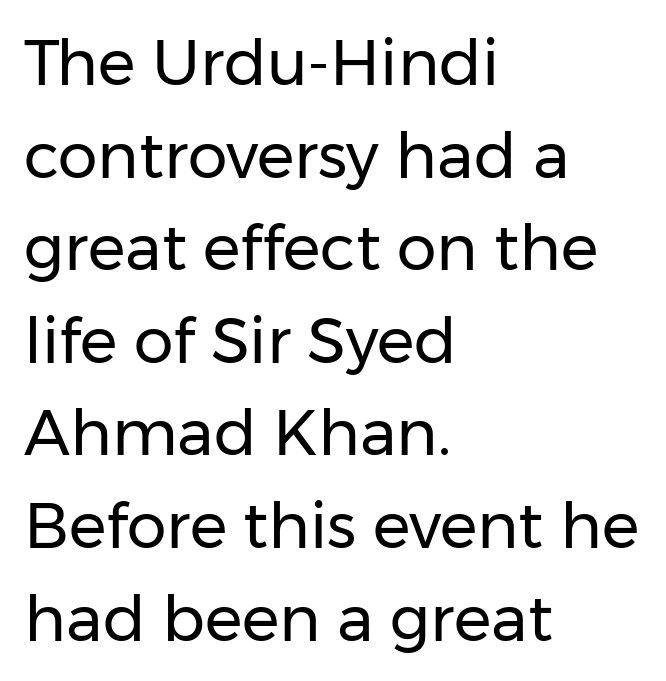
The horizontal fit of the characters is conventional and even. A classic flush-left, rag-right setting is used for this passage. Words float on clear page, feet unadorned. Ascenders rise straight up at ninety degrees.
